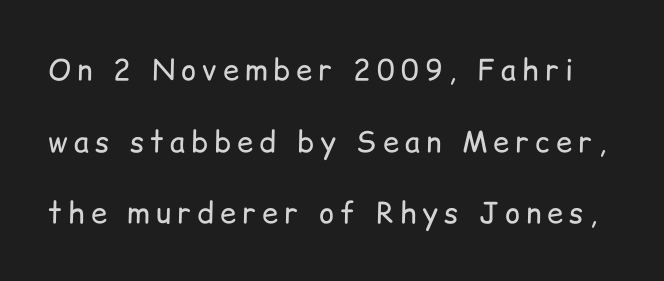
The image shows 29 px regular-weight sans-serif type, upright; set loose line spacing (2.47x), unusually wide letter spacing (+0.21 em), not underlined; low stroke contrast and a medium x-height.
